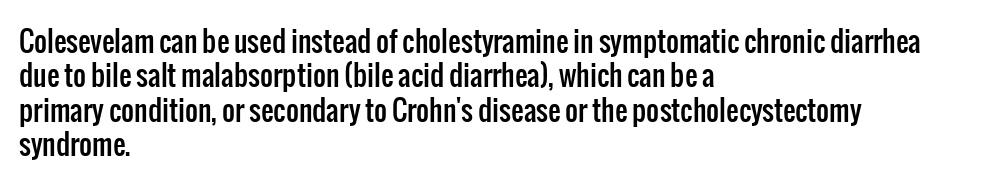
The image shows 28 px condensed sans-serif type, upright; set left-aligned, line spacing 1.23x, normal letter spacing, not underlined; low stroke contrast and a medium x-height.
